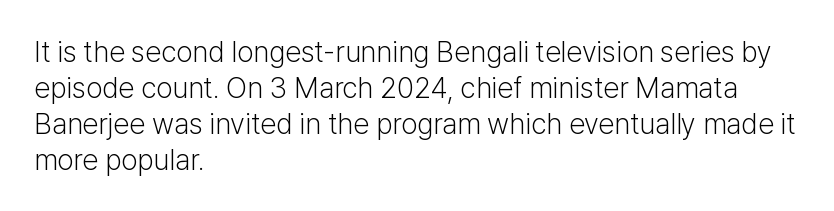
Q: Is the text bold? A: No.
Q: Is the text italic (slanted)? A: No, it is upright.
Q: Is the typeface a serif or a sans-serif typeface? A: Sans-serif.
Q: Is the text underlined? A: No.
Q: How is the paragraph aligned? A: Left-aligned.
Q: Is the spacing between letters normal or unusually wide? A: Normal.
Q: Width (condensed, normal, or wide)? A: Normal.
Q: Stroke contrast? A: Low.
Q: x-height? A: Medium.
Q: Monospaced? A: No.
